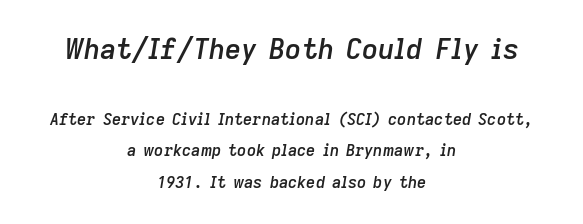
Q: Is the text bold? A: Semi-bold.
Q: Is the text italic (slanted)? A: Yes, it leans right by about 9 degrees.
Q: Is the text underlined? A: No.
Q: How is the paragraph aligned? A: Centered.
Q: Is the spacing between letters normal or unusually wide? A: Normal.
Q: Is the spacing between lines tight, normal or loose? A: Loose.
Q: Which block of text is set in a larger size, the first (top) or the second (bottom)? A: The first (top) one.
Q: Width (condensed, normal, or wide)? A: Normal.
Q: Stroke contrast? A: Low.
Q: x-height? A: Medium.
Q: Monospaced? A: No.
